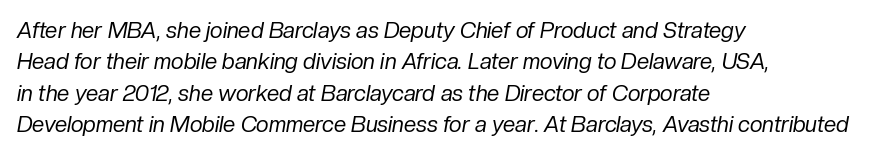
Q: Is the text bold? A: No.
Q: Is the text italic (slanted)? A: Yes, it leans right by about 10 degrees.
Q: Is the text underlined? A: No.
Q: How is the paragraph aligned? A: Left-aligned.
Q: Is the spacing between letters normal or unusually wide? A: Normal.
Q: Is the spacing between lines tight, normal or loose? A: Normal.
